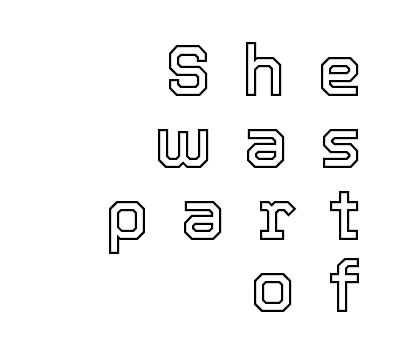
{"italic": "no", "width": "normal", "x_height": "medium", "monospaced": "no", "underline": "no", "align": "right", "line_spacing": "tight", "line_spacing_ratio": 1.0, "letter_spacing": "wide", "letter_spacing_em": 0.43, "glyph_px": 72}
